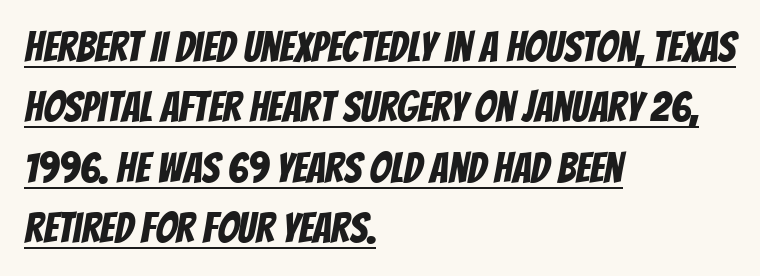
The image shows 42 px condensed sans-serif type; set left-aligned, normal line spacing (1.44x), normal letter spacing, underlined; low stroke contrast and a large x-height.
